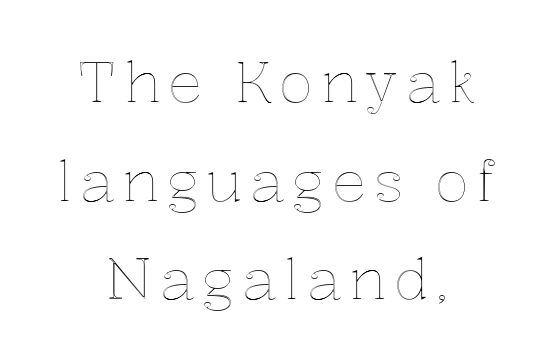
Q: Is the text italic (slanted)? A: No, it is upright.
Q: Is the text underlined? A: No.
Q: How is the paragraph aligned? A: Centered.
Q: Width (condensed, normal, or wide)? A: Normal.
Q: x-height? A: Medium.
Q: Monospaced? A: No.
